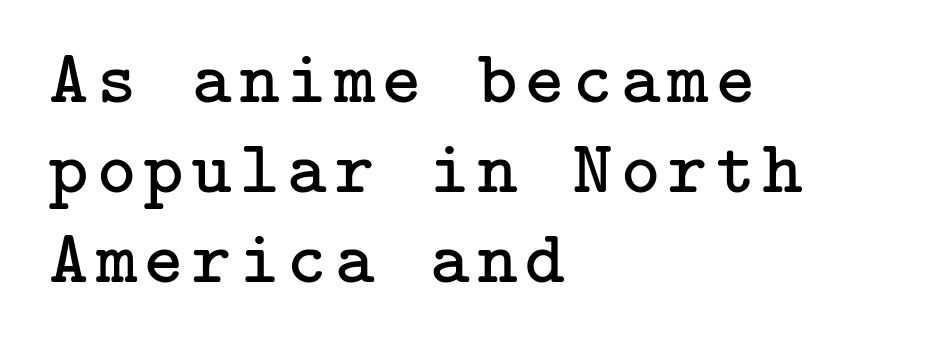
{"serif": "yes", "italic": "no", "bold": "no", "weight": "regular", "width": "normal", "stroke_contrast": "low", "x_height": "medium", "underline": "no", "align": "left", "line_spacing_ratio": 1.2, "glyph_px": 75}
